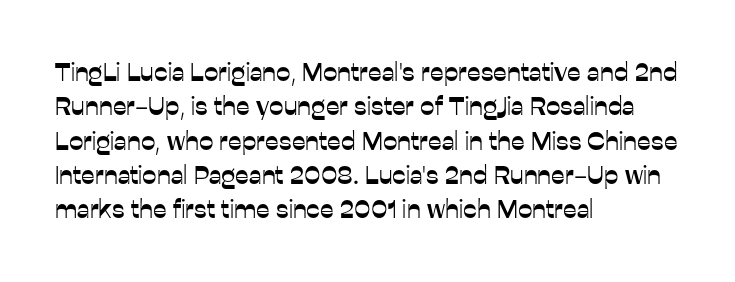
{"italic": "no", "underline": "no", "align": "left", "line_spacing": "normal", "line_spacing_ratio": 1.32, "letter_spacing": "normal", "letter_spacing_em": 0.0, "glyph_px": 26}
